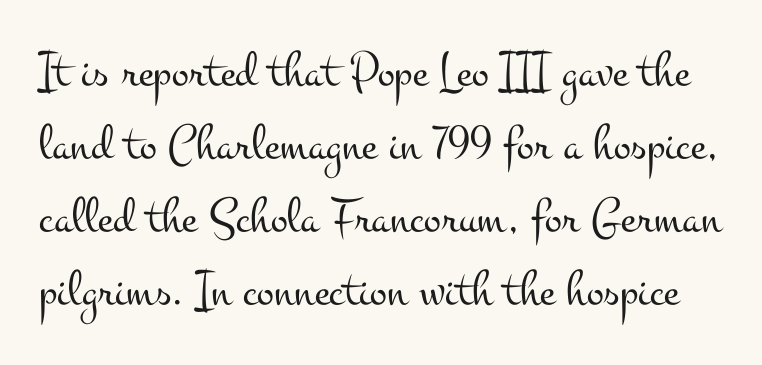
Q: Is the text bold? A: No.
Q: Is the text italic (slanted)? A: Yes.
Q: Is the text underlined? A: No.
Q: Is the spacing between letters normal or unusually wide? A: Normal.
Q: Is the spacing between lines tight, normal or loose? A: Normal.
Q: Width (condensed, normal, or wide)? A: Wide.
Q: Stroke contrast? A: Medium.
Q: x-height? A: Small.
Q: Monospaced? A: No.
